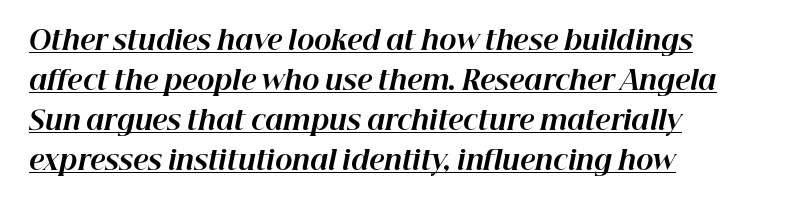
{"italic": "yes", "lean": "right", "slant_degrees": 12, "bold": "yes", "underline": "yes", "align": "left", "line_spacing": "normal", "line_spacing_ratio": 1.54, "letter_spacing": "normal", "letter_spacing_em": 0.0, "glyph_px": 26}
